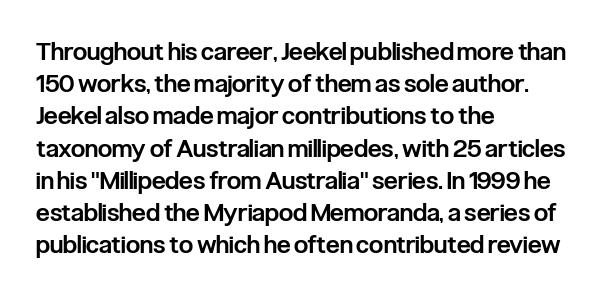
The image shows 25 px text type, upright; set left-aligned, normal line spacing (1.29x), normal letter spacing, not underlined.
